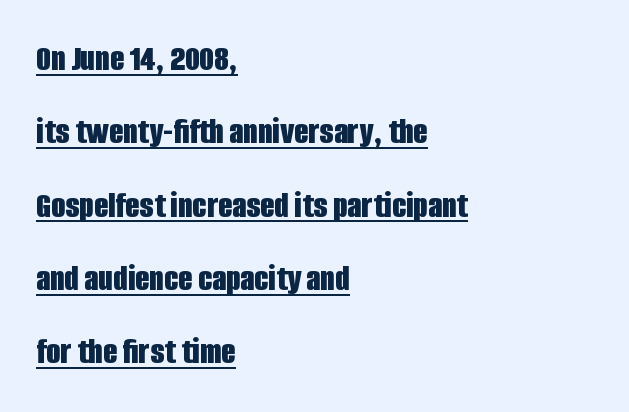
The ragged edge is on the right, which tells us the setting is flush left. Here the designer chose a conventional face with non-uniform glyph widths. Style check: upright. This sample trades compactness for vertical openness between lines. Between one letter and the next there's only the usual sliver of space. Notice how a bar underscores the lettering throughout.
